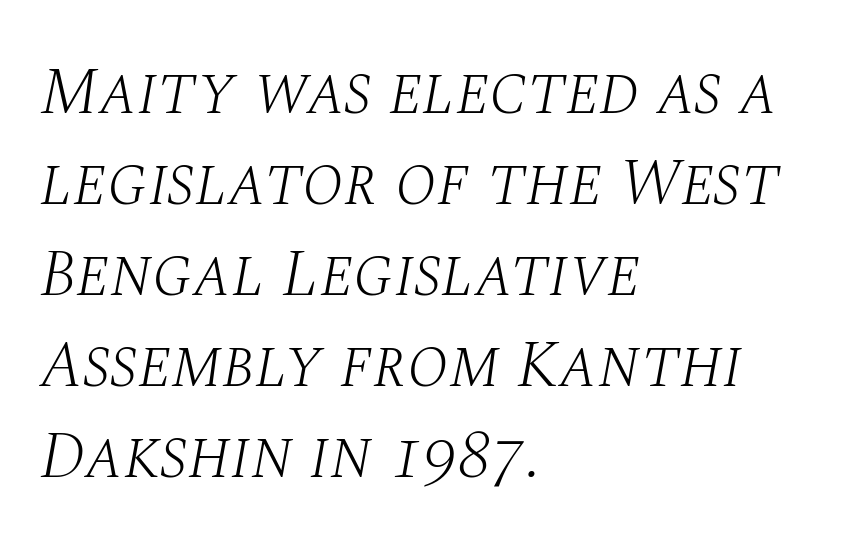
{"serif": "yes", "italic": "yes", "lean": "right", "slant_degrees": 10, "bold": "no", "weight": "light", "width": "normal", "stroke_contrast": "medium", "x_height": "large", "monospaced": "no", "underline": "no", "align": "left", "line_spacing": "normal", "line_spacing_ratio": 1.34, "letter_spacing": "normal", "letter_spacing_em": 0.0, "glyph_px": 68}
